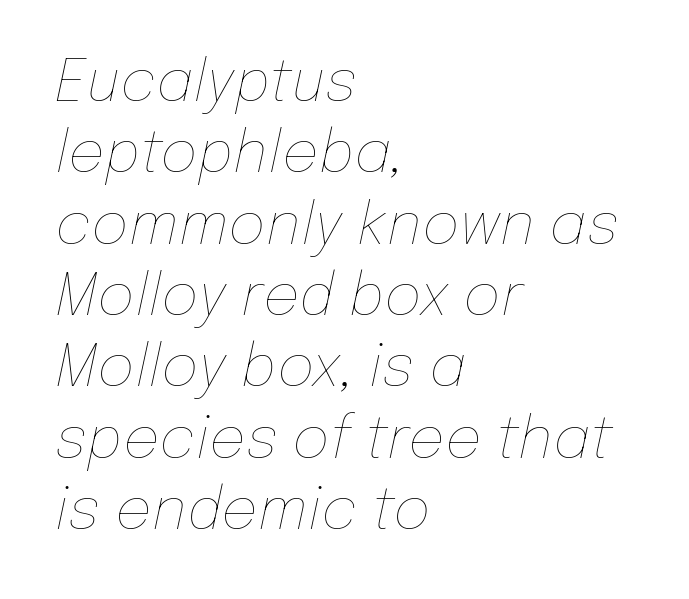
Nothing unusual about the tracking: characters are spaced as the font intends. Nothing heavy about these letters — not bold at all. Descenders are the only things crossing below the line. Alignment: flush left.
